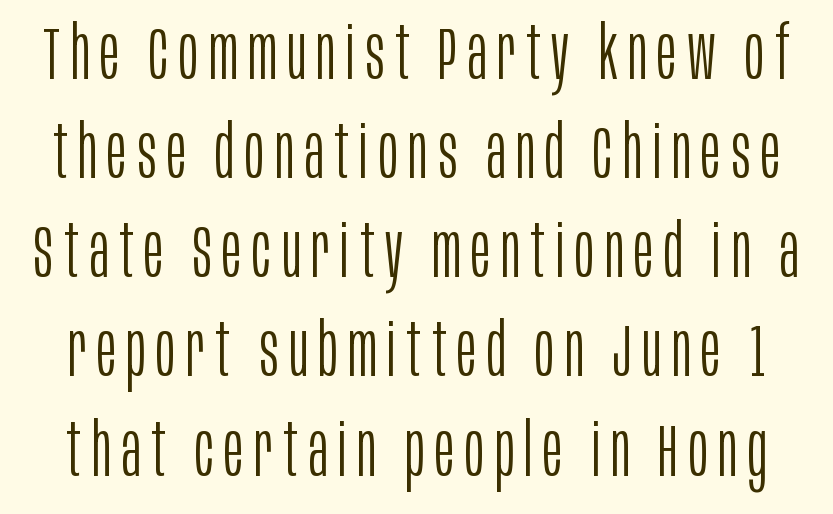
Q: Is the text bold? A: No.
Q: Is the text italic (slanted)? A: No, it is upright.
Q: Is the typeface a serif or a sans-serif typeface? A: Sans-serif.
Q: Is the text underlined? A: No.
Q: Is the spacing between lines tight, normal or loose? A: Normal.
Q: Width (condensed, normal, or wide)? A: Condensed.
Q: Stroke contrast? A: Low.
Q: x-height? A: Large.
Q: Monospaced? A: No.
